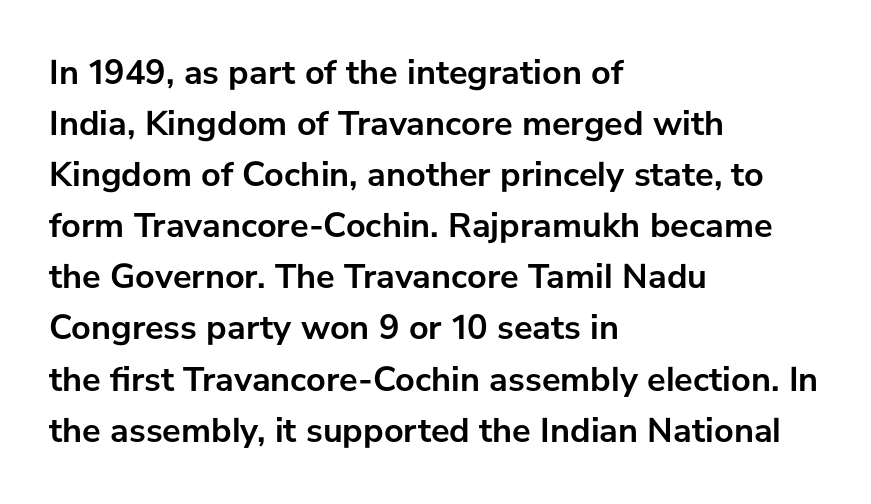
Q: Is the text bold? A: Yes.
Q: Is the text italic (slanted)? A: No, it is upright.
Q: Is the typeface a serif or a sans-serif typeface? A: Sans-serif.
Q: Is the text underlined? A: No.
Q: How is the paragraph aligned? A: Left-aligned.
Q: Is the spacing between letters normal or unusually wide? A: Normal.
Q: Is the spacing between lines tight, normal or loose? A: Normal.
Q: Width (condensed, normal, or wide)? A: Normal.
Q: Stroke contrast? A: Low.
Q: x-height? A: Medium.
Q: Monospaced? A: No.
